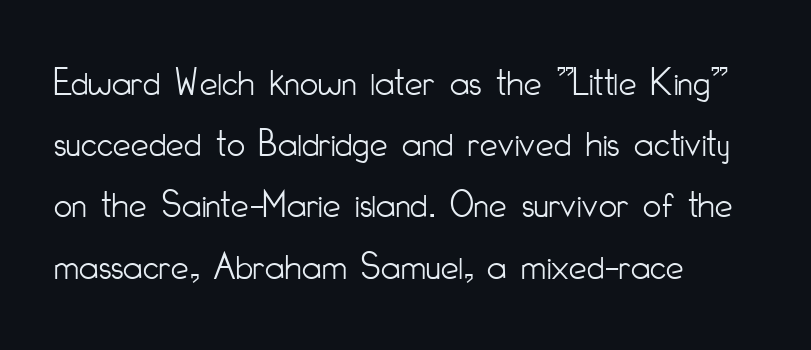
The rendering shows plain stroke endings on the letterforms — a sans-serif design. Note the varied advance widths — an 'i' is clearly narrower than an 'm'. These lines stack with their left ends in a neat column. The lettering holds an erect, upright posture throughout.
